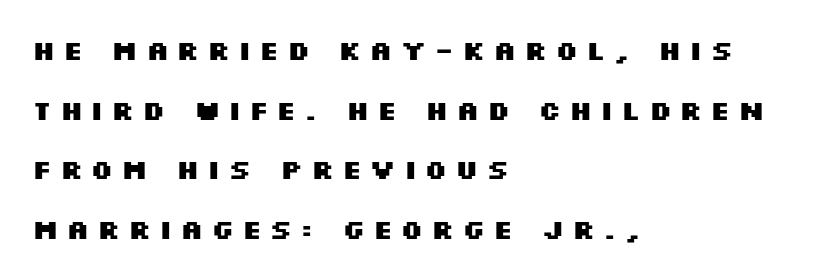
Q: Is the text bold? A: Yes.
Q: Is the text italic (slanted)? A: No, it is upright.
Q: Is the text underlined? A: No.
Q: How is the paragraph aligned? A: Left-aligned.
Q: Is the spacing between letters normal or unusually wide? A: Unusually wide.
Q: Is the spacing between lines tight, normal or loose? A: Loose.
